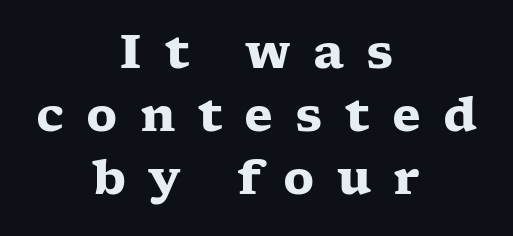
The letters carry serifs — small finishing strokes at the ends of their stems. Caption: expanded tracking, letters set apart. Descenders hang freely into open space. Unlike italic type, these characters show no tilt at all.
